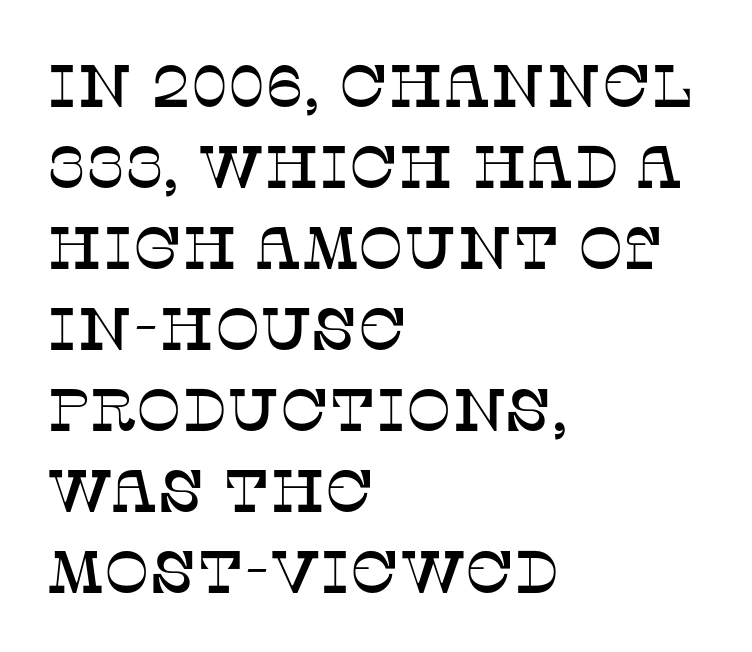
Q: Is the text italic (slanted)? A: No, it is upright.
Q: Is the typeface a serif or a sans-serif typeface? A: Serif.
Q: Is the text underlined? A: No.
Q: How is the paragraph aligned? A: Left-aligned.
Q: Is the spacing between letters normal or unusually wide? A: Normal.
Q: Is the spacing between lines tight, normal or loose? A: Normal.
Q: Width (condensed, normal, or wide)? A: Normal.
Q: Stroke contrast? A: Low.
Q: x-height? A: Large.
Q: Monospaced? A: No.
